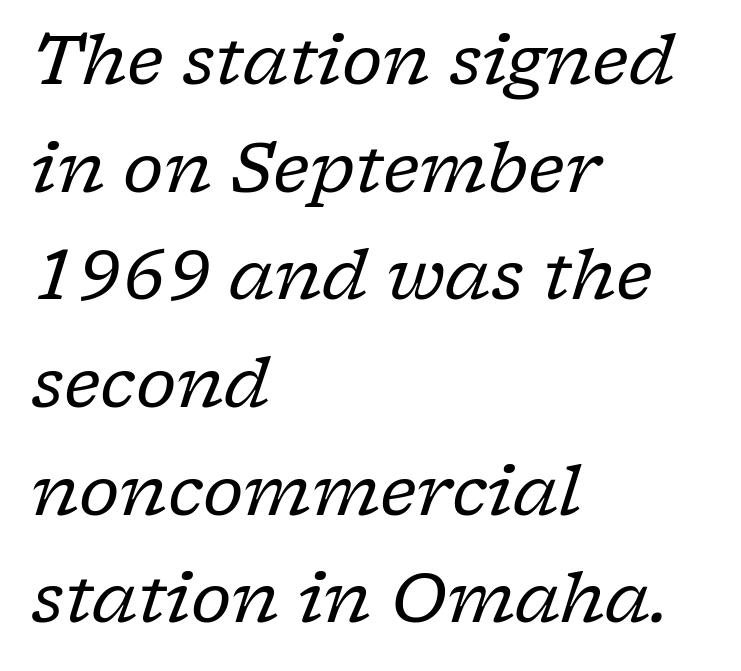
The image shows 69 px regular-weight serif type, italic (leaning right); set left-aligned, normal line spacing (1.56x), normal letter spacing, not underlined; low stroke contrast and a medium x-height.
